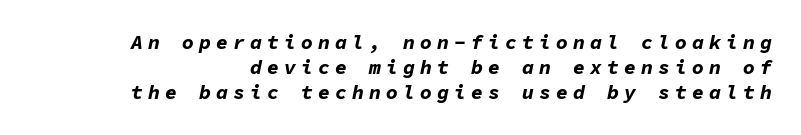
{"italic": "yes", "lean": "right", "slant_degrees": 11, "bold": "yes", "underline": "no", "line_spacing": "normal", "line_spacing_ratio": 1.26, "letter_spacing": "wide", "letter_spacing_em": 0.25, "glyph_px": 20}
